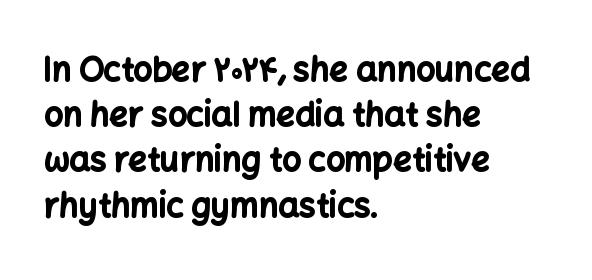
{"serif": "no", "italic": "no", "bold": "yes", "weight": "bold", "width": "normal", "stroke_contrast": "low", "x_height": "medium", "monospaced": "no", "underline": "no", "align": "left", "line_spacing": "normal", "line_spacing_ratio": 1.37, "letter_spacing": "normal", "letter_spacing_em": 0.0, "glyph_px": 33}
